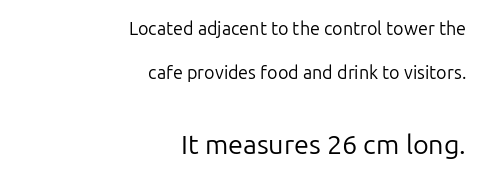
{"italic": "no", "bold": "no", "underline": "no", "align": "right", "line_spacing": "loose", "line_spacing_ratio": 2.46, "letter_spacing": "normal", "letter_spacing_em": 0.0, "larger_block": "second", "size_ratio": 1.5, "glyph_px": 27}
